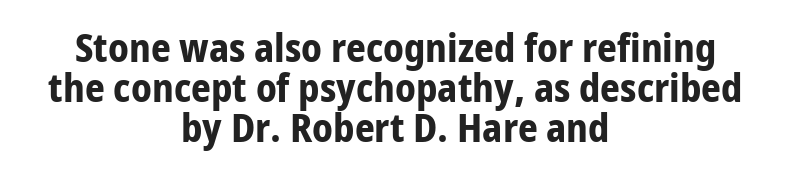
No word sits above an underline. In terms of letterspacing, this is plain default setting. These lines are rendered in a variable-pitch font. The axis of the letterforms is exactly vertical. The whitespace from short lines is split evenly between both sides.
